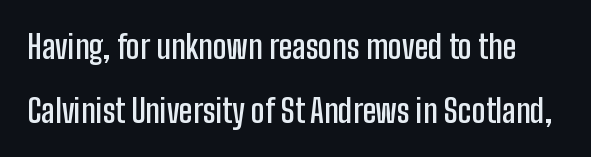
Nothing sits at the stroke ends, so this counts as sans-serif. Baseline-to-baseline distance is far greater than the letter height. Looks like regular typesetting: each glyph gets only the width it needs. The letters stand upright; this is a roman face. Does extra space separate the letters? No, they use regular spacing.
